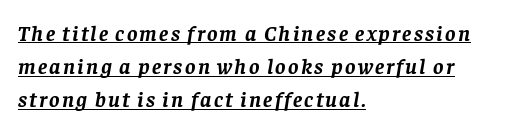
Q: Is the text bold? A: Yes.
Q: Is the text italic (slanted)? A: Yes, it leans right by about 8 degrees.
Q: Is the text underlined? A: Yes.
Q: How is the paragraph aligned? A: Left-aligned.
Q: Is the spacing between lines tight, normal or loose? A: Normal.
